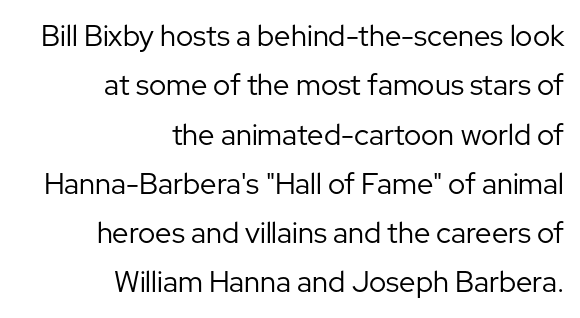
{"serif": "no", "italic": "no", "bold": "no", "weight": "regular", "width": "normal", "stroke_contrast": "low", "x_height": "medium", "monospaced": "no", "underline": "no", "align": "right", "line_spacing": "normal", "line_spacing_ratio": 1.7, "letter_spacing": "normal", "letter_spacing_em": 0.0, "glyph_px": 29}
